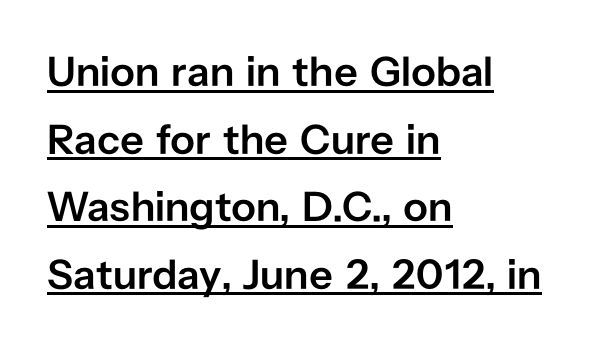
{"serif": "no", "italic": "no", "bold": "semi", "weight": "semibold", "width": "normal", "stroke_contrast": "low", "x_height": "medium", "monospaced": "no", "underline": "yes", "align": "left", "line_spacing": "normal", "line_spacing_ratio": 1.61, "letter_spacing": "normal", "letter_spacing_em": 0.0, "glyph_px": 42}
